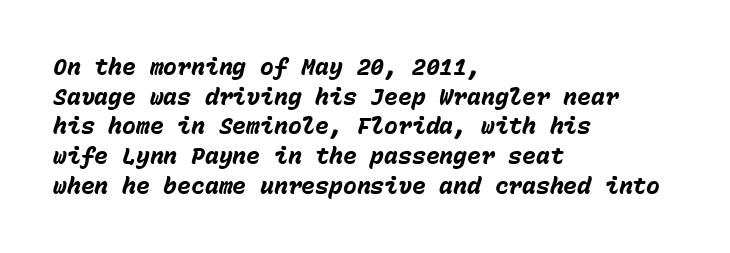
A clean baseline with only descenders dipping below it. Is the type bold? Yes — the strokes are clearly thick and heavy. Students, note that the glyphs here touch the page at normal intervals. These lines are set flush left with a ragged right edge.
